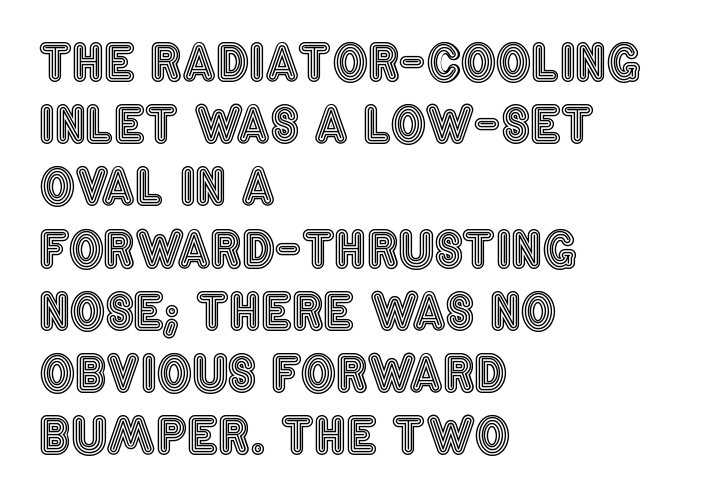
{"italic": "no", "width": "condensed", "x_height": "large", "monospaced": "no", "underline": "no", "align": "left", "line_spacing": "normal", "line_spacing_ratio": 1.27, "letter_spacing": "normal", "letter_spacing_em": 0.0, "glyph_px": 49}
